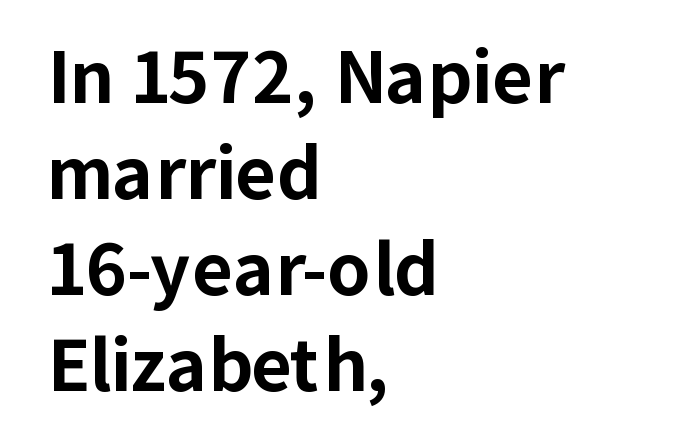
Q: Is the text bold? A: Yes.
Q: Is the text italic (slanted)? A: No, it is upright.
Q: Is the typeface a serif or a sans-serif typeface? A: Sans-serif.
Q: Is the text underlined? A: No.
Q: How is the paragraph aligned? A: Left-aligned.
Q: Is the spacing between letters normal or unusually wide? A: Normal.
Q: Is the spacing between lines tight, normal or loose? A: Normal.
Q: Width (condensed, normal, or wide)? A: Normal.
Q: Stroke contrast? A: Low.
Q: x-height? A: Medium.
Q: Monospaced? A: No.
